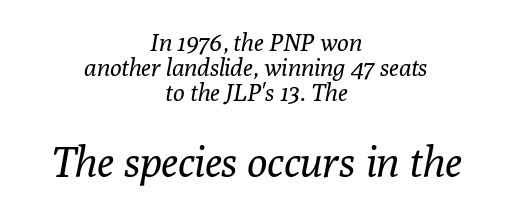
The image shows 42 px regular-weight serif type, italic (leaning right); set centered, tight line spacing (1.05x), normal letter spacing, not underlined; the second (bottom) block is 1.75x larger; low stroke contrast and a medium x-height.
